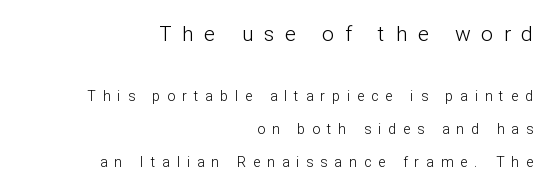
The rendering uses a large line-height, opening up the rows. Size hierarchy here favors the leading block over the trailing one. The horizontal fit of the characters is loose and conspicuously gappy. Descenders are the only things crossing below the line. The typesetter chose a ragged-left arrangement here. These lines were composed using upright roman letters.
